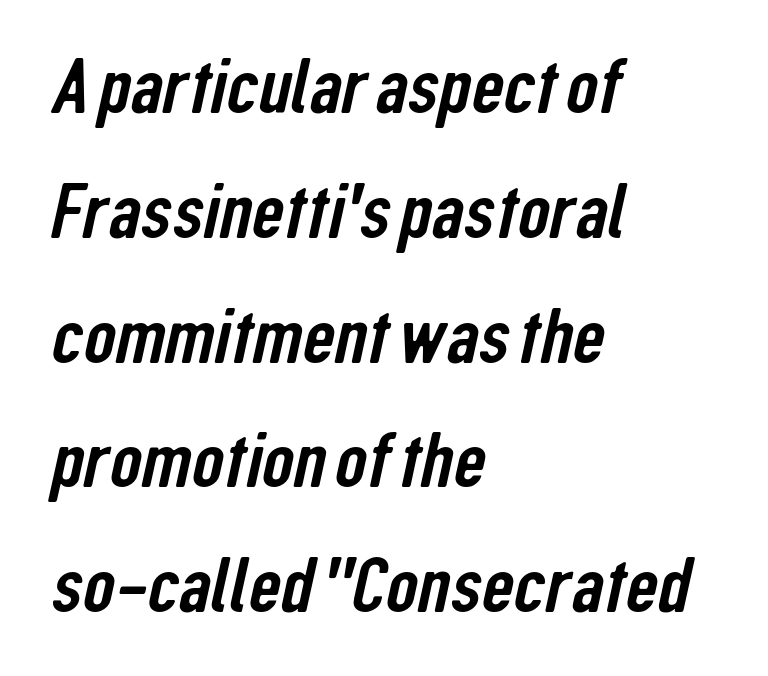
{"serif": "no", "width": "condensed", "stroke_contrast": "low", "x_height": "medium", "monospaced": "no", "underline": "no", "align": "left", "line_spacing": "normal", "line_spacing_ratio": 1.58, "letter_spacing": "normal", "letter_spacing_em": 0.0, "glyph_px": 79}
